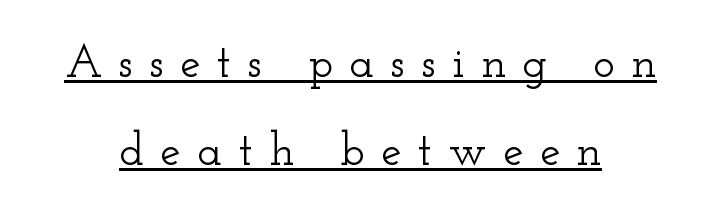
The image shows 46 px wide serif type, upright; set centered, loose line spacing (1.91x), unusually wide letter spacing (+0.35 em), underlined; low stroke contrast and a small x-height.
